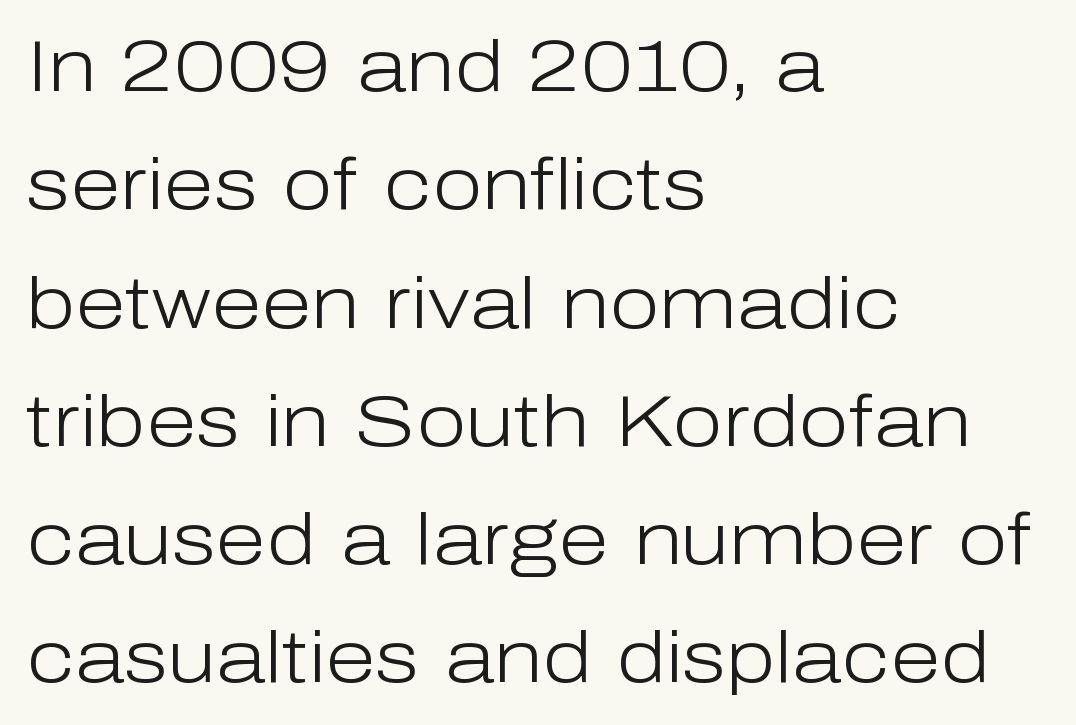
The image shows 73 px light sans-serif type, upright; set left-aligned, normal line spacing (1.62x), normal letter spacing, not underlined; low stroke contrast and a medium x-height.
